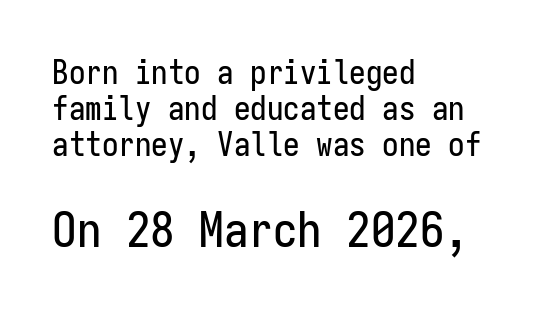
Q: Is the text italic (slanted)? A: No, it is upright.
Q: Is the typeface a serif or a sans-serif typeface? A: Sans-serif.
Q: Is the text underlined? A: No.
Q: How is the paragraph aligned? A: Left-aligned.
Q: Is the spacing between letters normal or unusually wide? A: Normal.
Q: Is the spacing between lines tight, normal or loose? A: Tight.
Q: Which block of text is set in a larger size, the first (top) or the second (bottom)? A: The second (bottom) one.
Q: Width (condensed, normal, or wide)? A: Condensed.
Q: Stroke contrast? A: Low.
Q: x-height? A: Medium.
Q: Monospaced? A: Yes.
